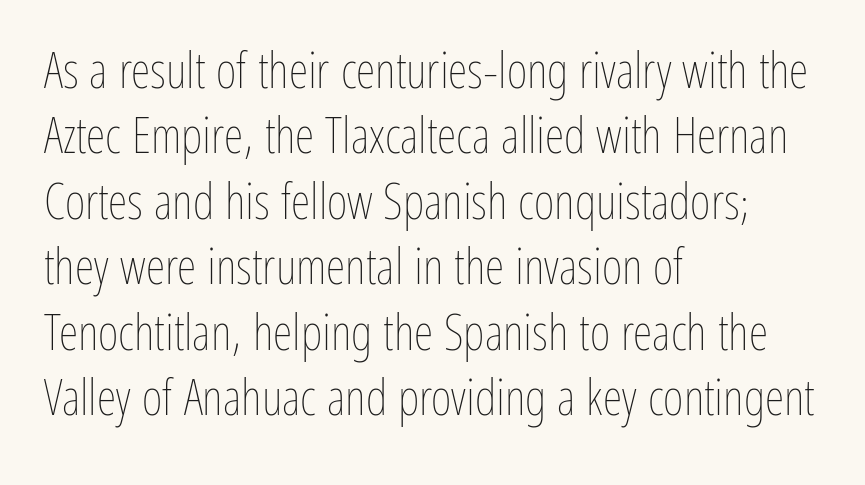
{"italic": "no", "bold": "no", "weight": "thin", "width": "condensed", "stroke_contrast": "low", "x_height": "medium", "monospaced": "no", "underline": "no", "align": "left", "line_spacing": "normal", "line_spacing_ratio": 1.31, "letter_spacing": "normal", "letter_spacing_em": 0.0, "glyph_px": 50}
